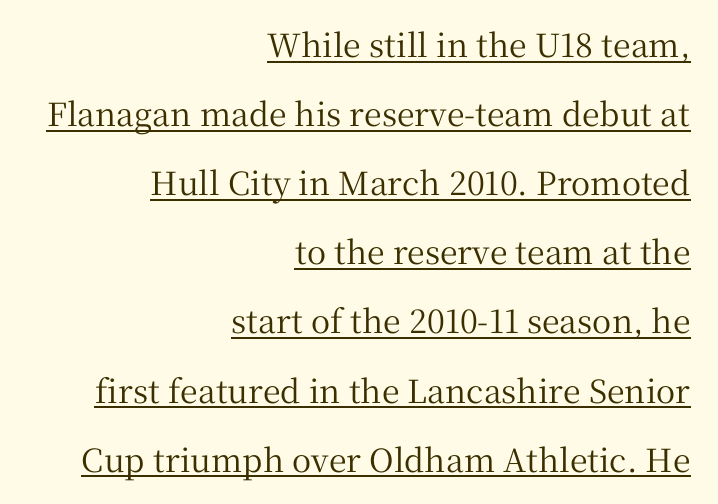
Q: Is the text italic (slanted)? A: No, it is upright.
Q: Is the typeface a serif or a sans-serif typeface? A: Serif.
Q: Is the text underlined? A: Yes.
Q: How is the paragraph aligned? A: Right-aligned.
Q: Is the spacing between letters normal or unusually wide? A: Normal.
Q: Is the spacing between lines tight, normal or loose? A: Loose.
Q: Width (condensed, normal, or wide)? A: Normal.
Q: Stroke contrast? A: Medium.
Q: x-height? A: Medium.
Q: Monospaced? A: No.
